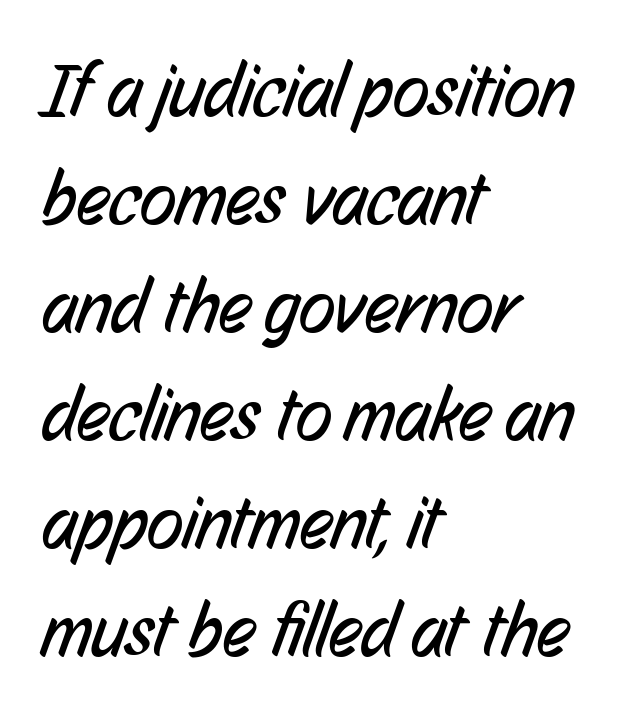
Q: Is the text bold? A: No.
Q: Is the typeface a serif or a sans-serif typeface? A: Sans-serif.
Q: Is the text underlined? A: No.
Q: How is the paragraph aligned? A: Left-aligned.
Q: Is the spacing between letters normal or unusually wide? A: Normal.
Q: Is the spacing between lines tight, normal or loose? A: Normal.
Q: Width (condensed, normal, or wide)? A: Condensed.
Q: Stroke contrast? A: Low.
Q: x-height? A: Medium.
Q: Monospaced? A: No.
